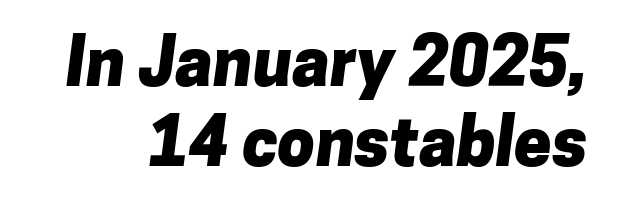
The image shows 67 px heavy sans-serif type; set line spacing 1.19x, normal letter spacing, not underlined; low stroke contrast and a medium x-height.
